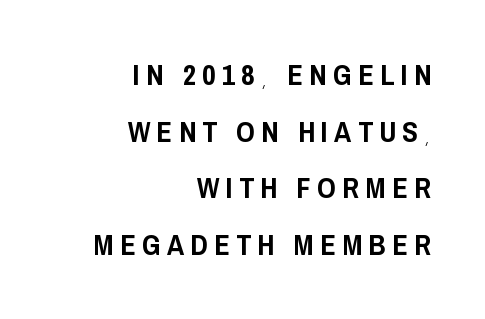
The image shows 29 px condensed sans-serif type, upright; set right-aligned, loose line spacing (1.95x), unusually wide letter spacing (+0.22 em), not underlined; low stroke contrast and a large x-height.
